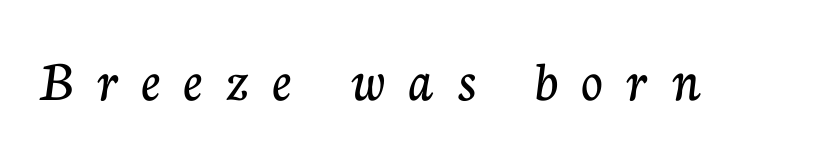
How are the letters spaced? Widely, with obvious added tracking. The face used here is seriffed, in the tradition of book romans. Character widths vary here, with narrow letters taking less room than wide ones.
